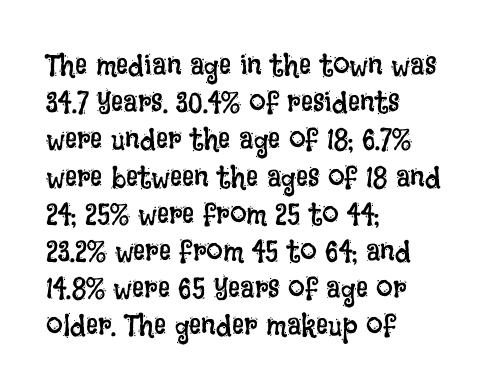
Layout note: lines flush left. Italic: no, the glyphs are upright roman. No heavy texture on the line: the type isn't bold. Tracking here is standard; glyphs follow each other at the usual distance. The specimen omits any rule beneath the text block's lines. Here the designer chose a conventional face with non-uniform glyph widths.
